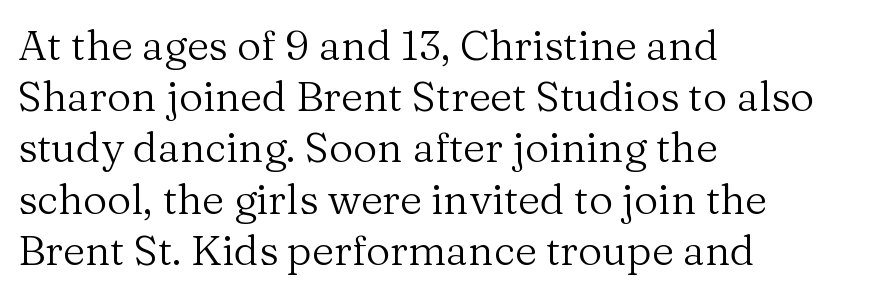
{"serif": "yes", "italic": "no", "bold": "no", "weight": "regular", "width": "normal", "stroke_contrast": "medium", "x_height": "medium", "monospaced": "no", "underline": "no", "align": "left", "line_spacing_ratio": 1.22, "letter_spacing": "normal", "letter_spacing_em": 0.0, "glyph_px": 42}
